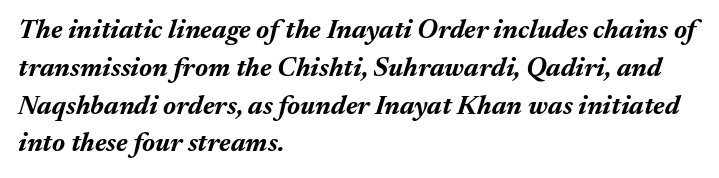
{"italic": "yes", "lean": "right", "slant_degrees": 17, "bold": "yes", "underline": "no", "align": "left", "line_spacing": "normal", "line_spacing_ratio": 1.4, "letter_spacing": "normal", "letter_spacing_em": 0.0, "glyph_px": 27}
